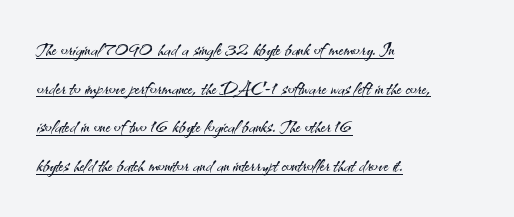
Q: Is the text bold? A: No.
Q: Is the text italic (slanted)? A: Yes.
Q: Is the text underlined? A: Yes.
Q: How is the paragraph aligned? A: Left-aligned.
Q: Is the spacing between letters normal or unusually wide? A: Normal.
Q: Is the spacing between lines tight, normal or loose? A: Normal.
